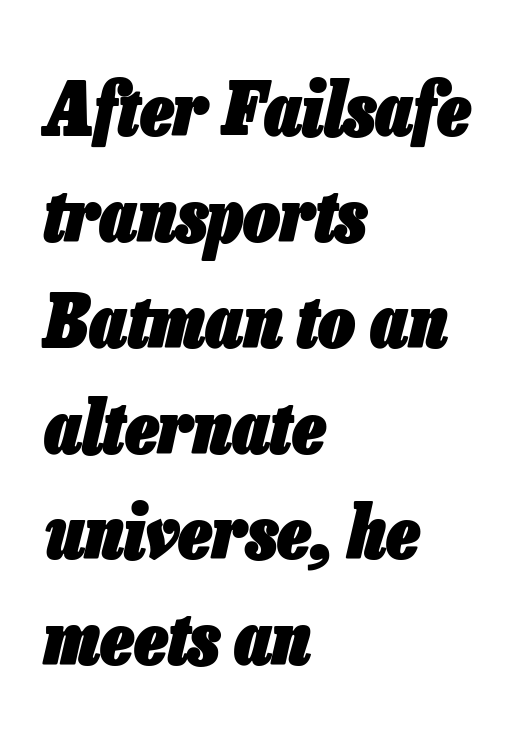
Q: Is the text bold? A: Yes.
Q: Is the text italic (slanted)? A: Yes, it leans right by about 13 degrees.
Q: Is the text underlined? A: No.
Q: How is the paragraph aligned? A: Left-aligned.
Q: Is the spacing between letters normal or unusually wide? A: Normal.
Q: Is the spacing between lines tight, normal or loose? A: Normal.
Q: Width (condensed, normal, or wide)? A: Condensed.
Q: Stroke contrast? A: Low.
Q: x-height? A: Medium.
Q: Monospaced? A: No.
